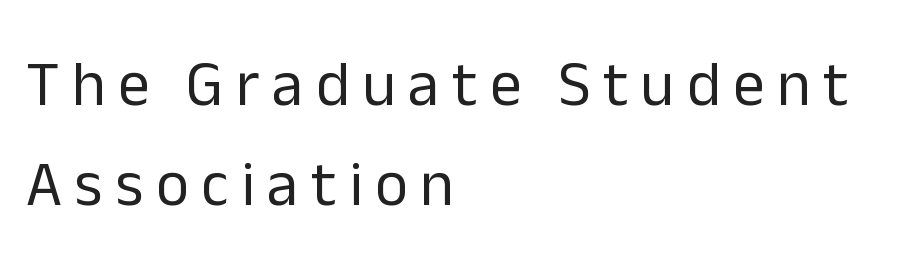
{"serif": "no", "italic": "no", "bold": "no", "weight": "regular", "width": "normal", "stroke_contrast": "low", "x_height": "medium", "monospaced": "no", "underline": "no", "align": "left", "line_spacing": "normal", "line_spacing_ratio": 1.58, "letter_spacing": "wide", "letter_spacing_em": 0.2, "glyph_px": 63}
